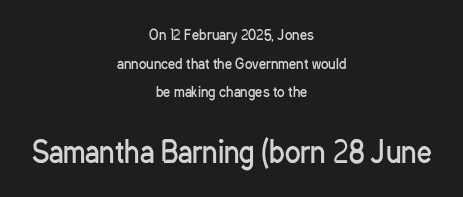
{"serif": "no", "italic": "no", "bold": "no", "weight": "regular", "width": "condensed", "stroke_contrast": "low", "x_height": "medium", "monospaced": "no", "underline": "no", "align": "center", "line_spacing": "loose", "line_spacing_ratio": 2.05, "letter_spacing": "normal", "letter_spacing_em": 0.0, "larger_block": "second", "size_ratio": 2.07, "glyph_px": 29}
